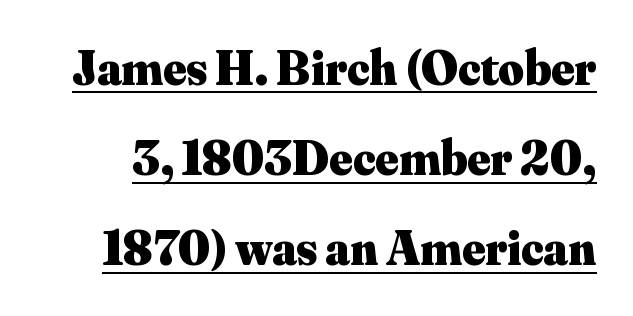
Q: Is the text bold? A: Yes.
Q: Is the text italic (slanted)? A: No, it is upright.
Q: Is the typeface a serif or a sans-serif typeface? A: Serif.
Q: Is the text underlined? A: Yes.
Q: Is the spacing between letters normal or unusually wide? A: Normal.
Q: Width (condensed, normal, or wide)? A: Normal.
Q: Stroke contrast? A: Medium.
Q: x-height? A: Small.
Q: Monospaced? A: No.
